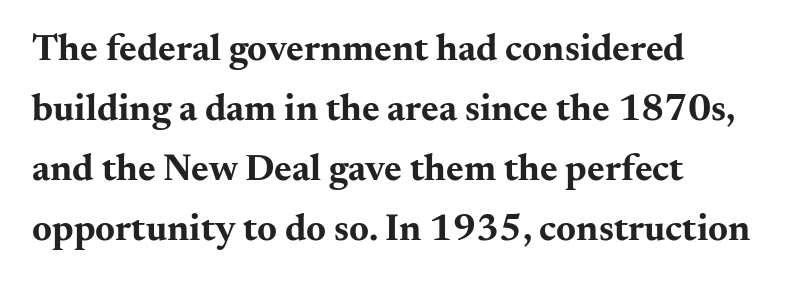
{"serif": "yes", "italic": "no", "bold": "yes", "weight": "bold", "width": "wide", "stroke_contrast": "medium", "x_height": "small", "monospaced": "no", "underline": "no", "align": "left", "line_spacing": "normal", "line_spacing_ratio": 1.58, "letter_spacing": "normal", "letter_spacing_em": 0.0, "glyph_px": 38}
